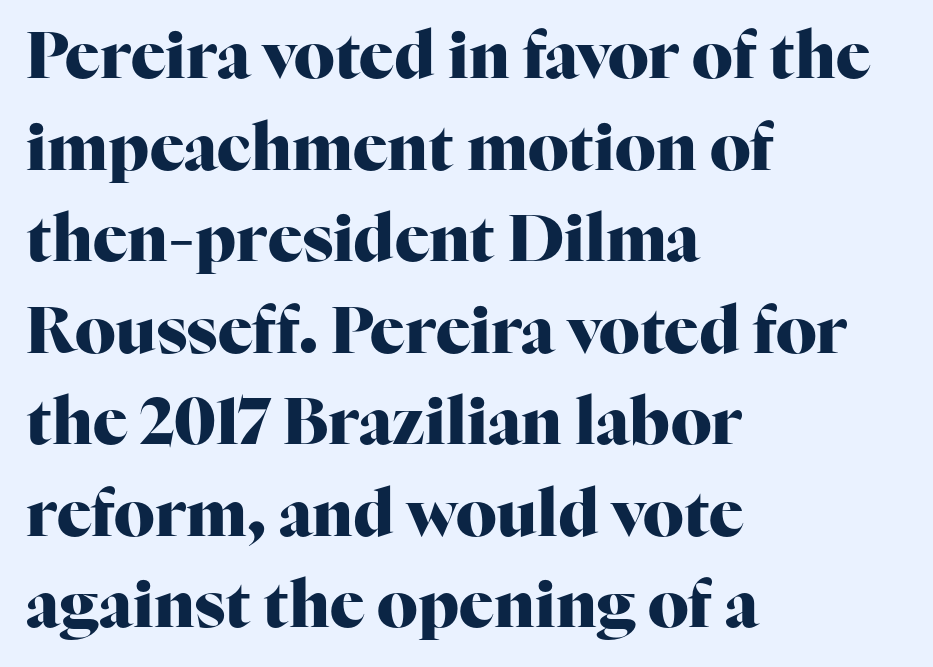
Do the characters align in a grid? No, the font is proportional. One-word summary of the alignment: left. This is roman type, the default non-slanted kind. Tracking value appears to be zero — textbook default spacing. The rendering shows small feet on the letterforms — a serif design.
